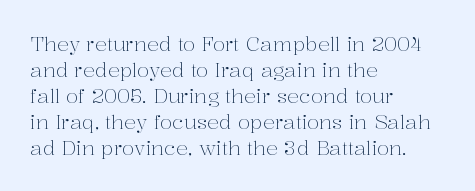
Q: Is the text bold? A: No.
Q: Is the text italic (slanted)? A: No, it is upright.
Q: Is the text underlined? A: No.
Q: How is the paragraph aligned? A: Left-aligned.
Q: Is the spacing between letters normal or unusually wide? A: Normal.
Q: Is the spacing between lines tight, normal or loose? A: Normal.
